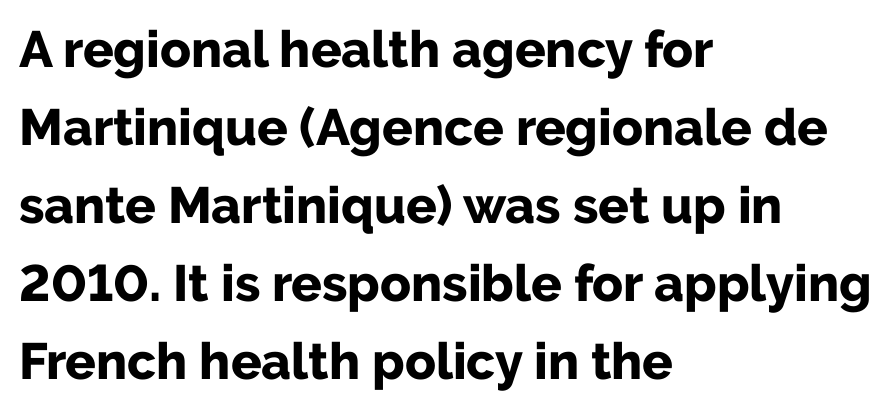
Q: Is the text bold? A: Yes.
Q: Is the text italic (slanted)? A: No, it is upright.
Q: Is the typeface a serif or a sans-serif typeface? A: Sans-serif.
Q: Is the text underlined? A: No.
Q: How is the paragraph aligned? A: Left-aligned.
Q: Is the spacing between letters normal or unusually wide? A: Normal.
Q: Is the spacing between lines tight, normal or loose? A: Normal.
Q: Width (condensed, normal, or wide)? A: Normal.
Q: Stroke contrast? A: Low.
Q: x-height? A: Medium.
Q: Monospaced? A: No.
